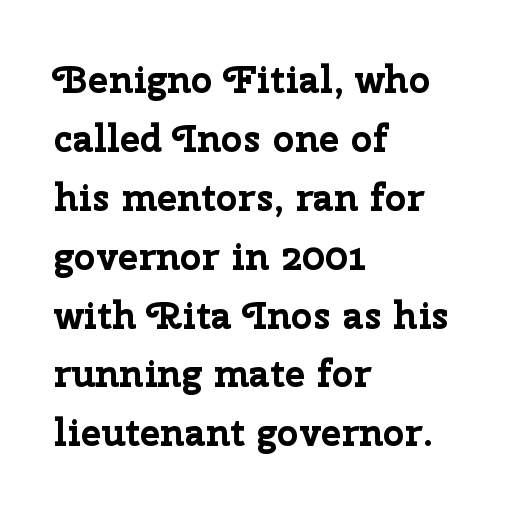
The image shows 38 px bold sans-serif type, upright; set left-aligned, normal line spacing (1.55x), normal letter spacing, not underlined; low stroke contrast and a medium x-height.
